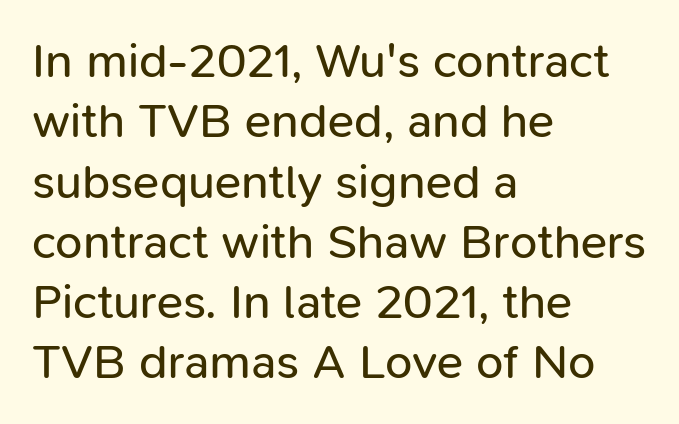
Q: Is the text bold? A: No.
Q: Is the text italic (slanted)? A: No, it is upright.
Q: Is the typeface a serif or a sans-serif typeface? A: Sans-serif.
Q: Is the text underlined? A: No.
Q: How is the paragraph aligned? A: Left-aligned.
Q: Is the spacing between letters normal or unusually wide? A: Normal.
Q: Width (condensed, normal, or wide)? A: Normal.
Q: Stroke contrast? A: Low.
Q: x-height? A: Medium.
Q: Monospaced? A: No.
